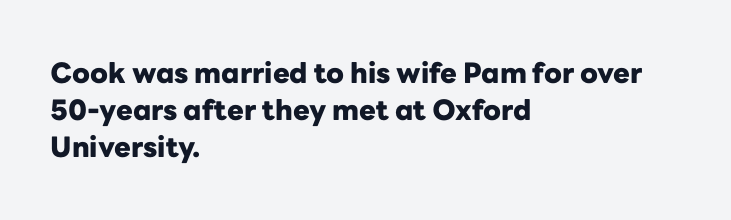
{"serif": "no", "italic": "no", "bold": "yes", "weight": "heavy", "width": "normal", "stroke_contrast": "low", "x_height": "medium", "monospaced": "no", "underline": "no", "align": "left", "line_spacing": "normal", "line_spacing_ratio": 1.32, "letter_spacing": "normal", "letter_spacing_em": 0.0, "glyph_px": 28}
